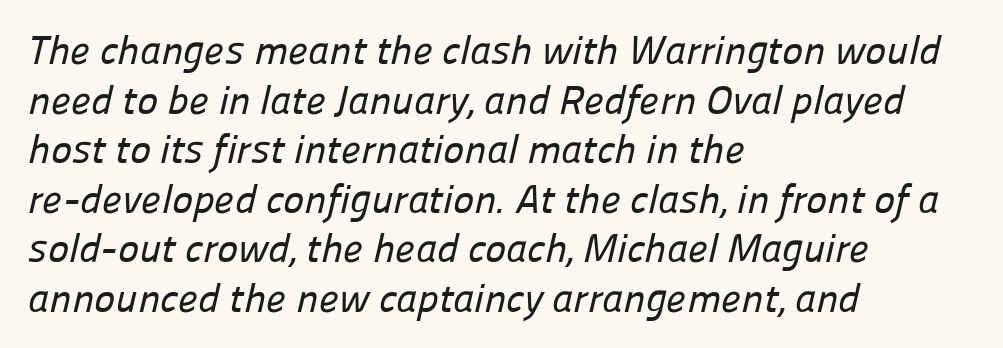
Q: Is the typeface a serif or a sans-serif typeface? A: Sans-serif.
Q: Is the text underlined? A: No.
Q: How is the paragraph aligned? A: Left-aligned.
Q: Is the spacing between letters normal or unusually wide? A: Normal.
Q: Width (condensed, normal, or wide)? A: Normal.
Q: Stroke contrast? A: Low.
Q: x-height? A: Medium.
Q: Monospaced? A: No.
